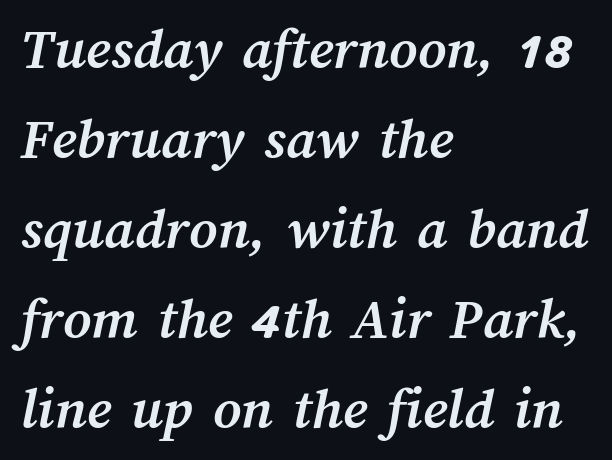
Q: Is the text bold? A: Yes.
Q: Is the text underlined? A: No.
Q: How is the paragraph aligned? A: Left-aligned.
Q: Is the spacing between letters normal or unusually wide? A: Normal.
Q: Is the spacing between lines tight, normal or loose? A: Normal.
Q: Width (condensed, normal, or wide)? A: Normal.
Q: Stroke contrast? A: Medium.
Q: x-height? A: Medium.
Q: Monospaced? A: No.
